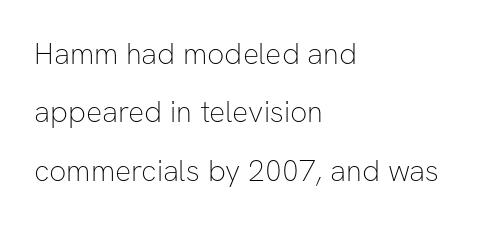
Q: Is the text bold? A: No.
Q: Is the text italic (slanted)? A: No, it is upright.
Q: Is the typeface a serif or a sans-serif typeface? A: Sans-serif.
Q: Is the text underlined? A: No.
Q: How is the paragraph aligned? A: Left-aligned.
Q: Is the spacing between letters normal or unusually wide? A: Normal.
Q: Is the spacing between lines tight, normal or loose? A: Loose.
Q: Width (condensed, normal, or wide)? A: Normal.
Q: Stroke contrast? A: Low.
Q: x-height? A: Medium.
Q: Monospaced? A: No.
